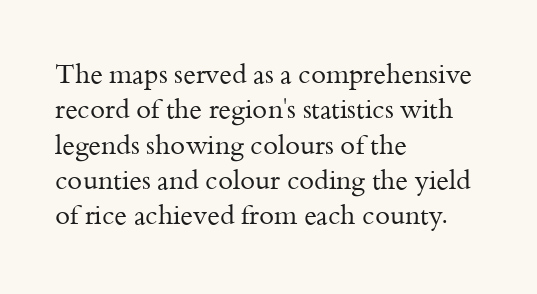
Line beginnings align vertically; line endings do not. The typography opts for an upright posture over an oblique one. Baseline-to-baseline distance is the conventional proportion of letter height. The characters are drawn with everyday or finer stroke widths. Here the glyphs are tracked normally, forming tight word shapes.
